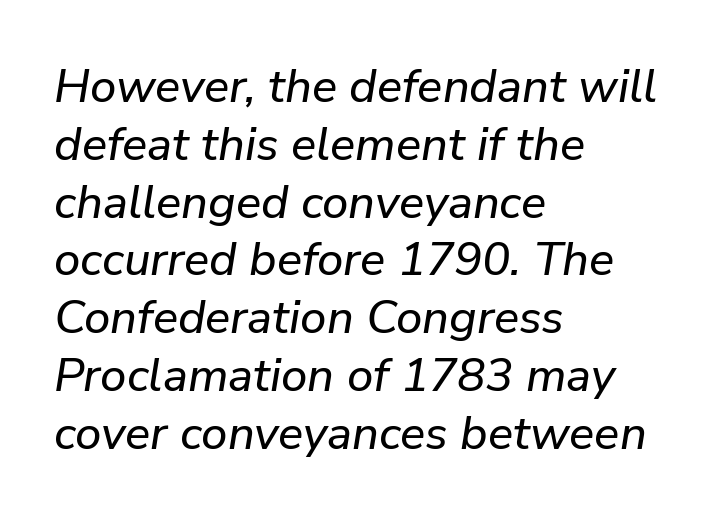
Q: Is the text italic (slanted)? A: Yes, it leans right by about 9 degrees.
Q: Is the text underlined? A: No.
Q: How is the paragraph aligned? A: Left-aligned.
Q: Is the spacing between letters normal or unusually wide? A: Normal.
Q: Width (condensed, normal, or wide)? A: Normal.
Q: Stroke contrast? A: Low.
Q: x-height? A: Medium.
Q: Monospaced? A: No.
